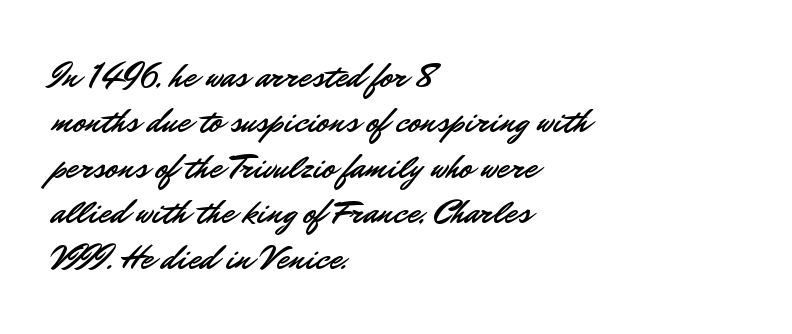
Q: Is the text italic (slanted)? A: Yes.
Q: Is the typeface a serif or a sans-serif typeface? A: Sans-serif.
Q: Is the text underlined? A: No.
Q: How is the paragraph aligned? A: Left-aligned.
Q: Is the spacing between letters normal or unusually wide? A: Normal.
Q: Is the spacing between lines tight, normal or loose? A: Normal.
Q: Width (condensed, normal, or wide)? A: Normal.
Q: Stroke contrast? A: Low.
Q: x-height? A: Small.
Q: Monospaced? A: No.
